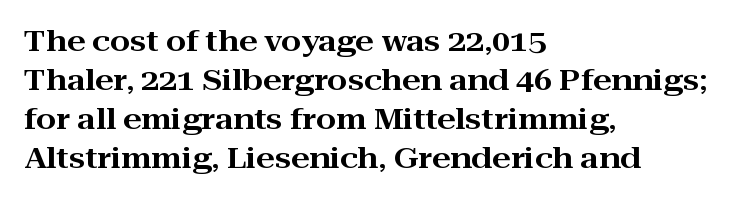
The image shows 29 px wide serif type, upright; set left-aligned, normal line spacing (1.34x), normal letter spacing, not underlined; high stroke contrast and a medium x-height.
